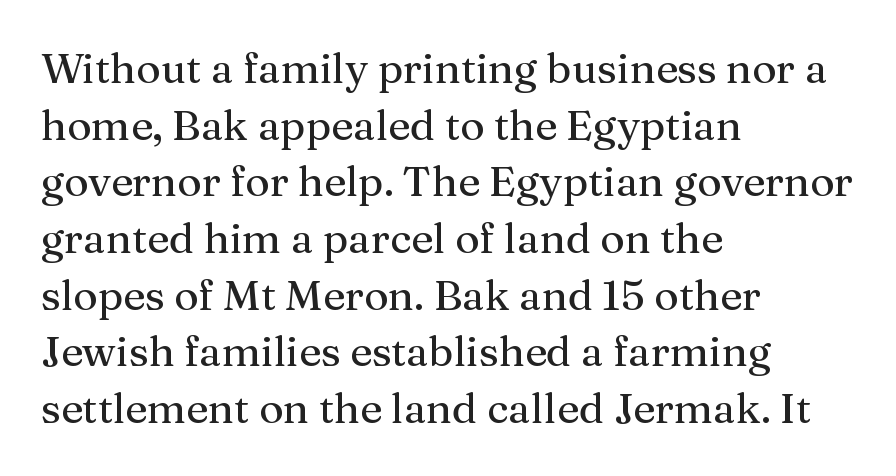
Q: Is the text italic (slanted)? A: No, it is upright.
Q: Is the typeface a serif or a sans-serif typeface? A: Serif.
Q: Is the text underlined? A: No.
Q: How is the paragraph aligned? A: Left-aligned.
Q: Is the spacing between letters normal or unusually wide? A: Normal.
Q: Is the spacing between lines tight, normal or loose? A: Normal.
Q: Width (condensed, normal, or wide)? A: Normal.
Q: Stroke contrast? A: Medium.
Q: x-height? A: Medium.
Q: Monospaced? A: No.
